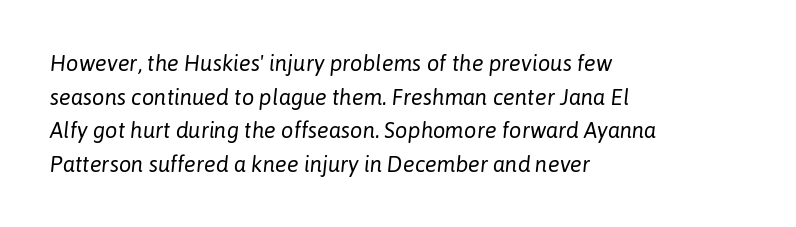
Q: Is the text bold? A: No.
Q: Is the text italic (slanted)? A: Yes, it leans right by about 6 degrees.
Q: Is the text underlined? A: No.
Q: How is the paragraph aligned? A: Left-aligned.
Q: Is the spacing between letters normal or unusually wide? A: Normal.
Q: Is the spacing between lines tight, normal or loose? A: Normal.
